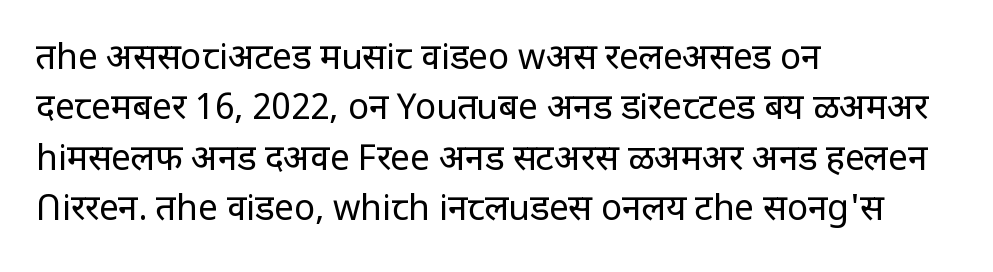
Q: Is the text bold? A: No.
Q: Is the text italic (slanted)? A: No, it is upright.
Q: Is the typeface a serif or a sans-serif typeface? A: Sans-serif.
Q: Is the text underlined? A: No.
Q: How is the paragraph aligned? A: Left-aligned.
Q: Is the spacing between letters normal or unusually wide? A: Normal.
Q: Is the spacing between lines tight, normal or loose? A: Normal.
Q: Width (condensed, normal, or wide)? A: Normal.
Q: Stroke contrast? A: Low.
Q: x-height? A: Large.
Q: Monospaced? A: No.
